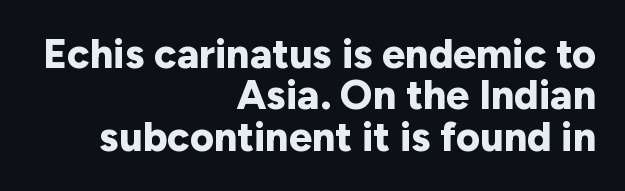
Do the characters align in a grid? No, the font is proportional. Beneath every word, the page is bare. Reading down the block, your eye finds every line finishing at a fixed right position. Each new line begins almost immediately beneath the previous one. Stroke terminals: plain, sans-serif.
